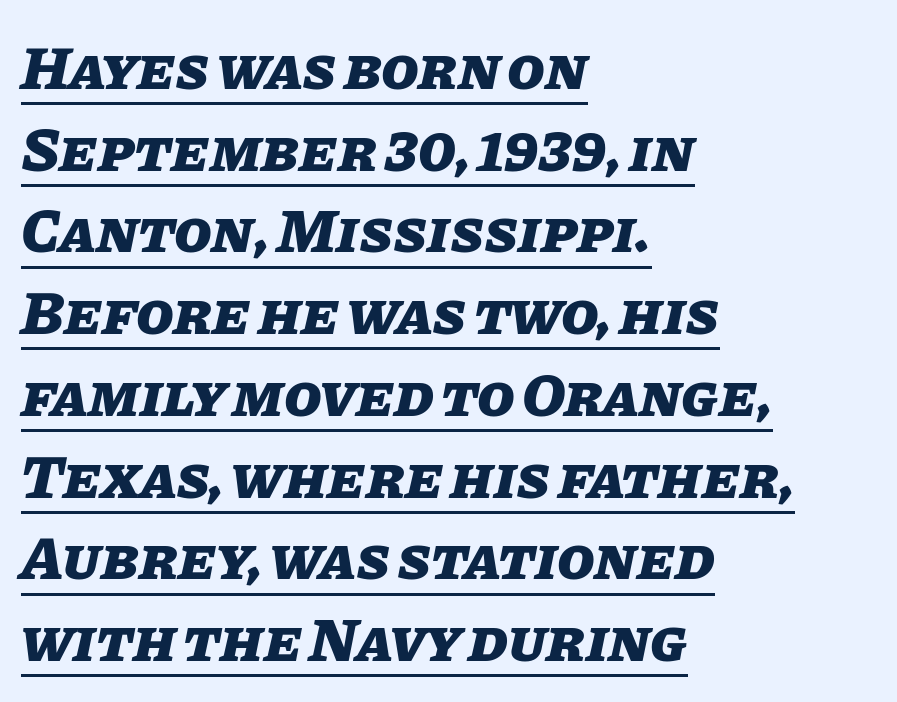
The image shows 61 px heavy type, italic (leaning right); set left-aligned, normal line spacing (1.34x), normal letter spacing, underlined; low stroke contrast and a large x-height.
